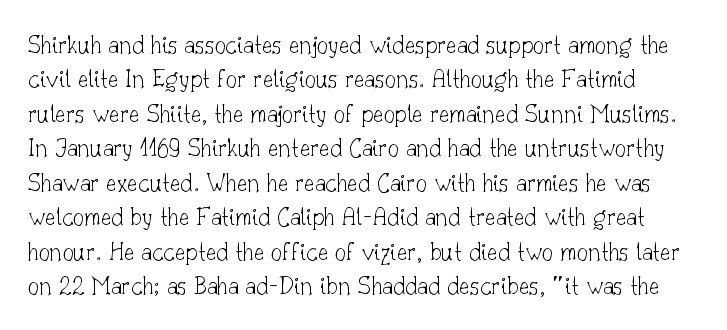
Q: Is the text bold? A: No.
Q: Is the text italic (slanted)? A: No, it is upright.
Q: Is the typeface a serif or a sans-serif typeface? A: Serif.
Q: Is the text underlined? A: No.
Q: Is the spacing between letters normal or unusually wide? A: Normal.
Q: Width (condensed, normal, or wide)? A: Normal.
Q: Stroke contrast? A: Low.
Q: x-height? A: Small.
Q: Monospaced? A: No.
